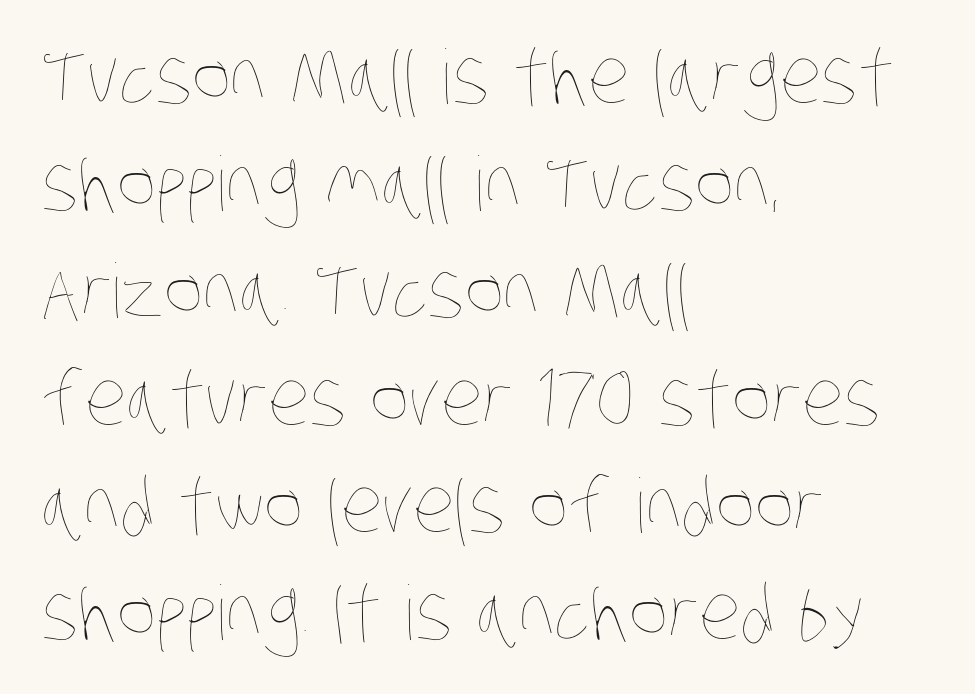
Visually the block forms a straight wall on the left and a jagged coastline on the right. Nothing unusual about the tracking: characters are spaced as the font intends. Check the space under the baseline: it is left empty. The passage shown is typed in a proportional face where columns would drift. Is the stroke heavy? The answer is a plain regular-or-lighter.
